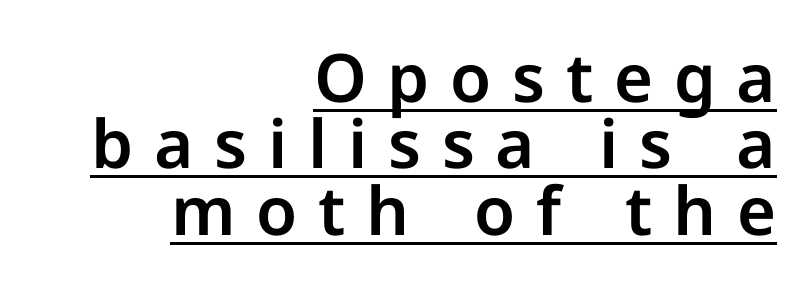
The image shows 67 px sans-serif type, upright; set right-aligned, tight line spacing (0.99x), unusually wide letter spacing (+0.31 em), underlined; low stroke contrast and a medium x-height.
